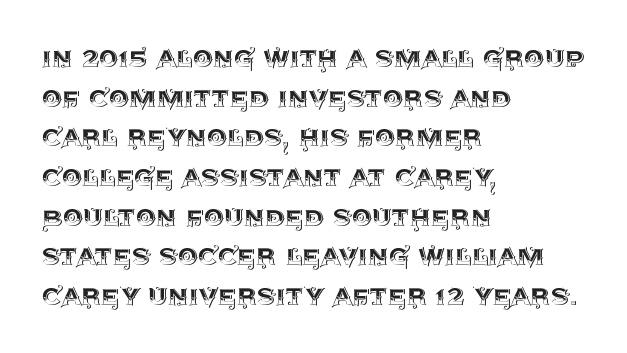
The image shows 32 px text type, upright; set left-aligned, line spacing 1.24x, normal letter spacing, not underlined; a large x-height.
